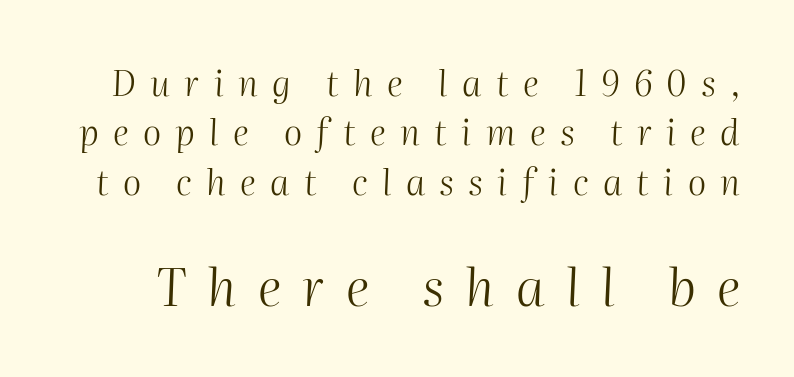
The area under the type is left untouched. Inter-character spacing is expanded well beyond the font's built-in metrics. You could not count columns in this text — the font is proportionally spaced. These lines were composed using italics.
